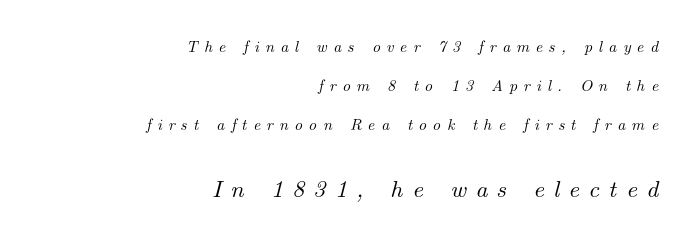
Q: Is the text italic (slanted)? A: Yes, it leans right by about 14 degrees.
Q: Is the text underlined? A: No.
Q: How is the paragraph aligned? A: Right-aligned.
Q: Is the spacing between letters normal or unusually wide? A: Unusually wide.
Q: Is the spacing between lines tight, normal or loose? A: Loose.
Q: Which block of text is set in a larger size, the first (top) or the second (bottom)? A: The second (bottom) one.
